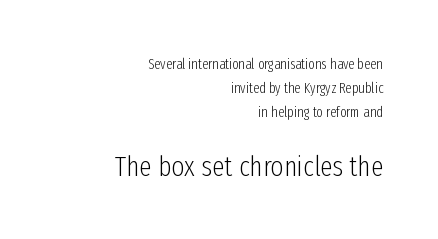
The image shows 28 px light, condensed sans-serif type, upright; set right-aligned, normal line spacing (1.7x), normal letter spacing, not underlined; the second (bottom) block is 2.0x larger; low stroke contrast and a medium x-height.
